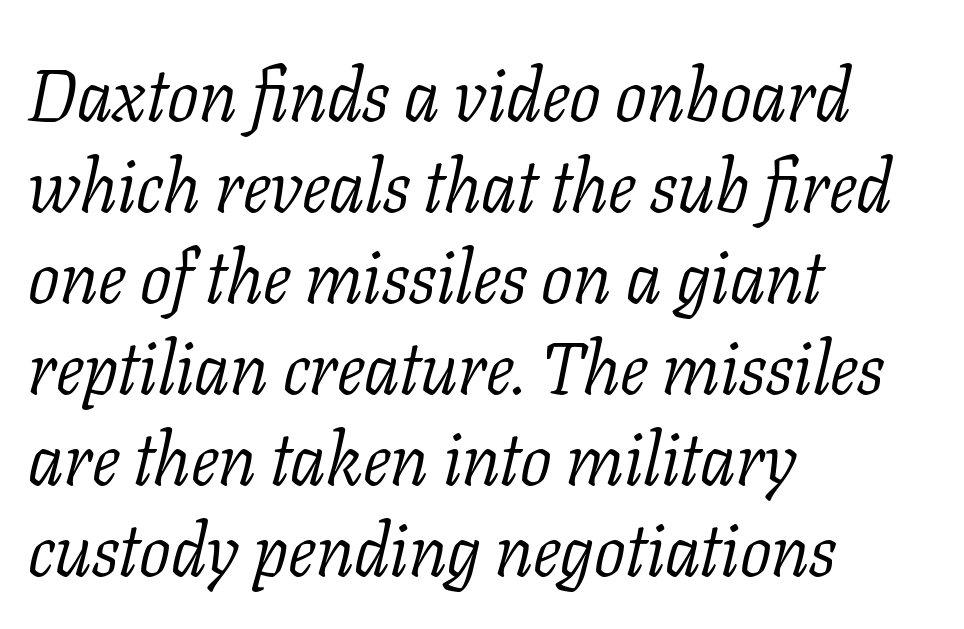
Q: Is the text bold? A: No.
Q: Is the text italic (slanted)? A: Yes, it leans right by about 11 degrees.
Q: Is the typeface a serif or a sans-serif typeface? A: Serif.
Q: Is the text underlined? A: No.
Q: How is the paragraph aligned? A: Left-aligned.
Q: Is the spacing between letters normal or unusually wide? A: Normal.
Q: Width (condensed, normal, or wide)? A: Normal.
Q: Stroke contrast? A: Low.
Q: x-height? A: Medium.
Q: Monospaced? A: No.
